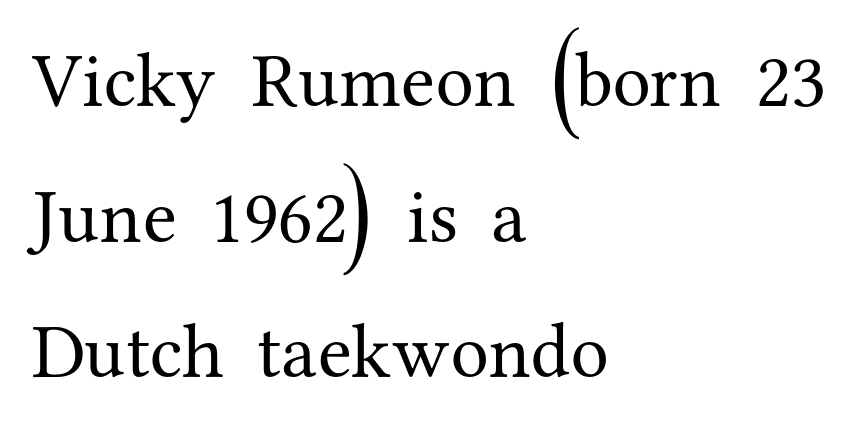
{"serif": "yes", "italic": "no", "bold": "no", "weight": "regular", "width": "normal", "stroke_contrast": "medium", "x_height": "medium", "monospaced": "no", "underline": "no", "align": "left", "line_spacing_ratio": 1.76, "letter_spacing": "normal", "letter_spacing_em": 0.0, "glyph_px": 77}
